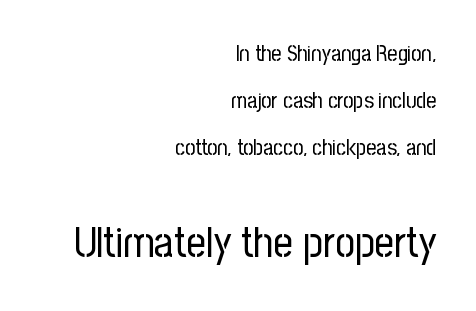
{"serif": "no", "italic": "no", "bold": "no", "weight": "regular", "width": "condensed", "stroke_contrast": "low", "x_height": "medium", "monospaced": "no", "underline": "no", "align": "right", "line_spacing": "loose", "line_spacing_ratio": 2.14, "letter_spacing": "normal", "letter_spacing_em": 0.0, "larger_block": "second", "size_ratio": 1.95, "glyph_px": 43}
